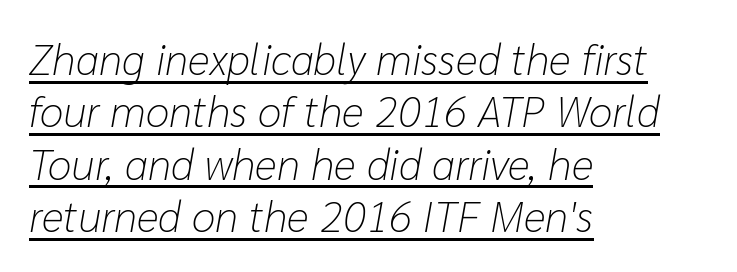
Think of a printed novel: that variable character pitch is what you see here. No letter is thick-stroked: the sample isn't bold. Does extra space separate the letters? No, they use regular spacing. In designer terms, the underline attribute is active on this setting. When letters slant like this, we call the style italic. Teacher's note: observe the even left margin — that is flush-left alignment.
